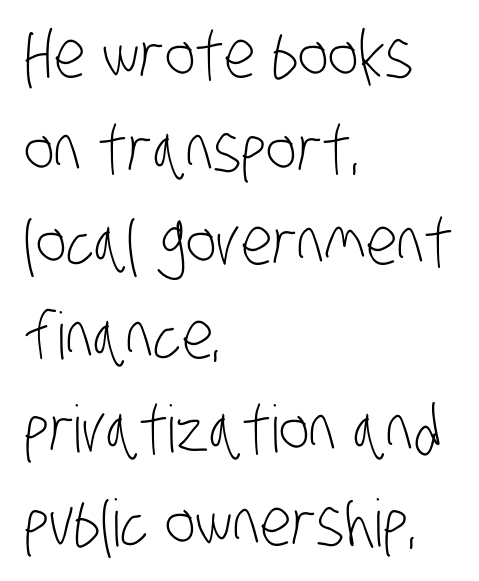
The image shows 65 px light, condensed sans-serif type; set left-aligned, normal line spacing (1.44x), normal letter spacing, not underlined; low stroke contrast and a large x-height.
